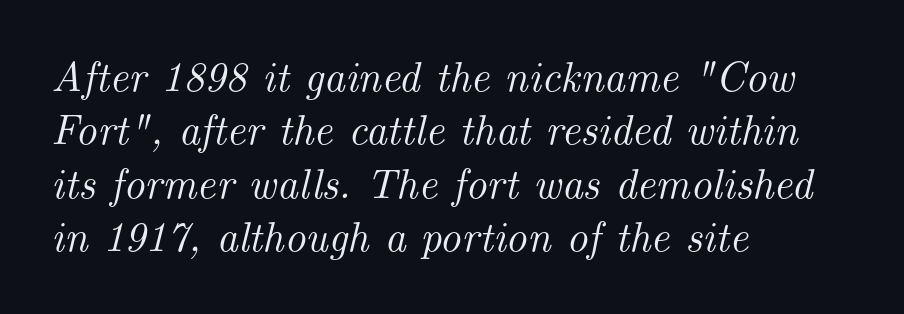
The image shows 42 px serif type, italic (leaning right); set left-aligned, normal line spacing (1.27x), normal letter spacing, not underlined; medium stroke contrast and a small x-height.
